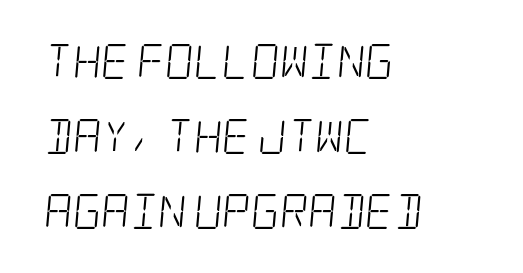
{"serif": "yes", "bold": "no", "weight": "light", "width": "condensed", "stroke_contrast": "low", "x_height": "large", "underline": "no", "align": "left", "line_spacing": "loose", "line_spacing_ratio": 2.14, "letter_spacing": "normal", "letter_spacing_em": 0.0, "glyph_px": 35}
